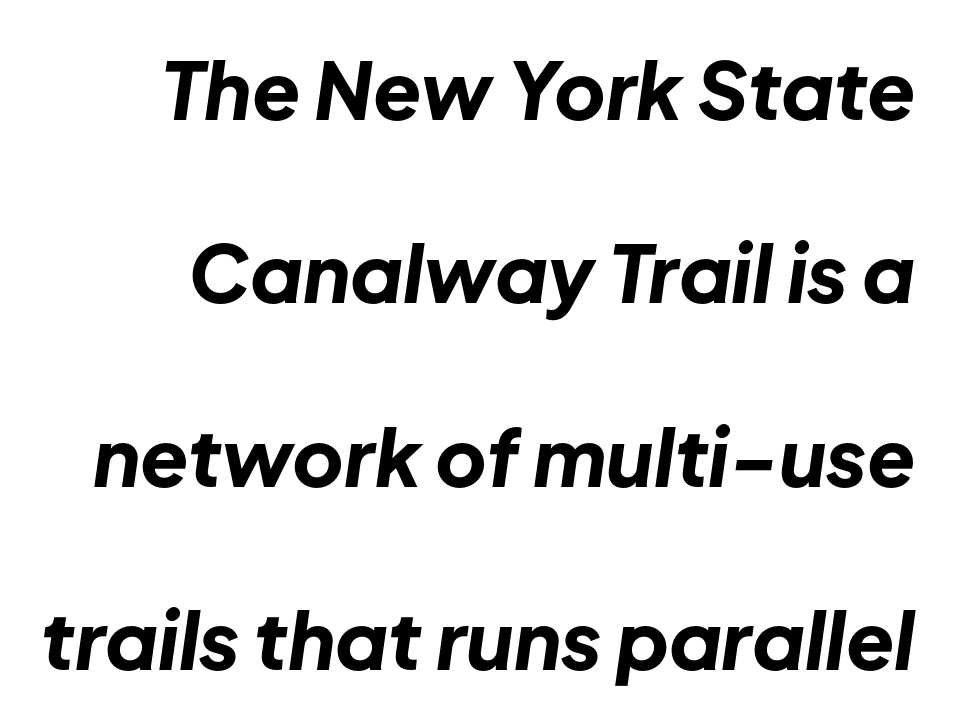
Q: Is the text bold? A: Yes.
Q: Is the text italic (slanted)? A: Yes, it leans right by about 8 degrees.
Q: Is the text underlined? A: No.
Q: Is the spacing between letters normal or unusually wide? A: Normal.
Q: Is the spacing between lines tight, normal or loose? A: Loose.
Q: Width (condensed, normal, or wide)? A: Normal.
Q: Stroke contrast? A: Low.
Q: x-height? A: Medium.
Q: Monospaced? A: No.
